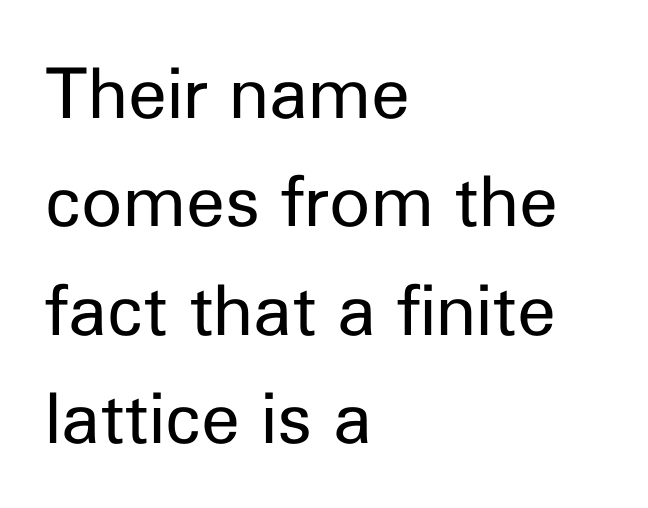
{"serif": "no", "italic": "no", "bold": "no", "weight": "regular", "width": "normal", "stroke_contrast": "low", "x_height": "medium", "monospaced": "no", "underline": "no", "align": "left", "line_spacing": "normal", "line_spacing_ratio": 1.55, "letter_spacing": "normal", "letter_spacing_em": 0.0, "glyph_px": 70}
